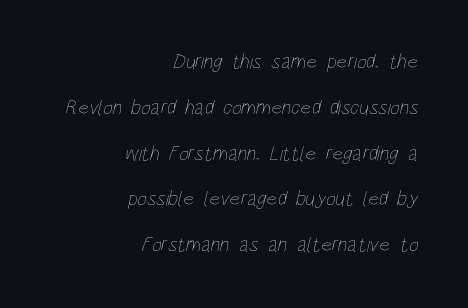
{"bold": "no", "underline": "no", "align": "right", "line_spacing": "loose", "line_spacing_ratio": 2.18, "letter_spacing": "normal", "letter_spacing_em": 0.0, "glyph_px": 21}
